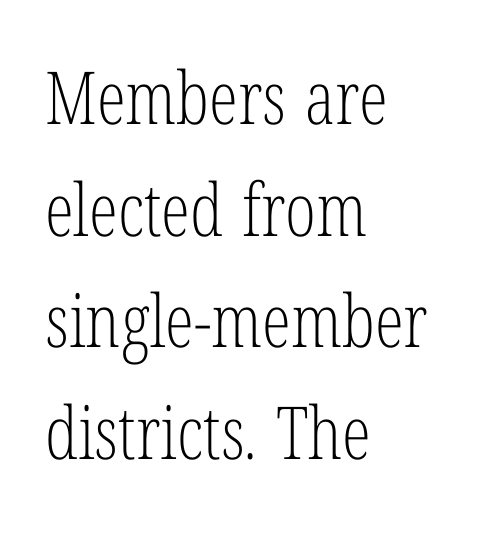
{"serif": "yes", "italic": "no", "bold": "no", "weight": "light", "width": "condensed", "stroke_contrast": "low", "x_height": "medium", "monospaced": "no", "underline": "no", "align": "left", "line_spacing": "normal", "line_spacing_ratio": 1.53, "letter_spacing": "normal", "letter_spacing_em": 0.0, "glyph_px": 73}
